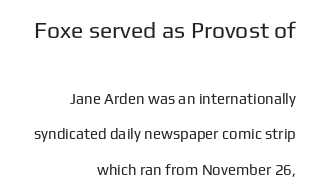
Which chunk is bigger? The first one — the top block dwarfs the bottom. Each row of text sits above clean, open space. Loosely led — the rows are spread out. This sample uses plain, unmodified letter spacing.
